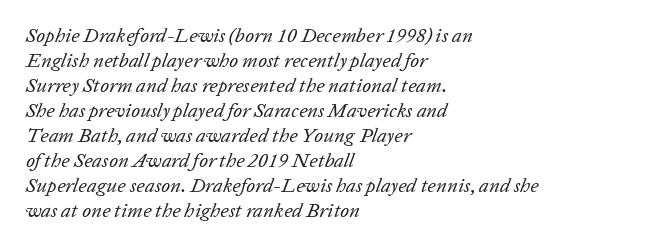
{"italic": "yes", "lean": "right", "slant_degrees": 20, "bold": "no", "underline": "no", "align": "left", "line_spacing": "normal", "line_spacing_ratio": 1.25, "letter_spacing": "normal", "letter_spacing_em": 0.0, "glyph_px": 20}
